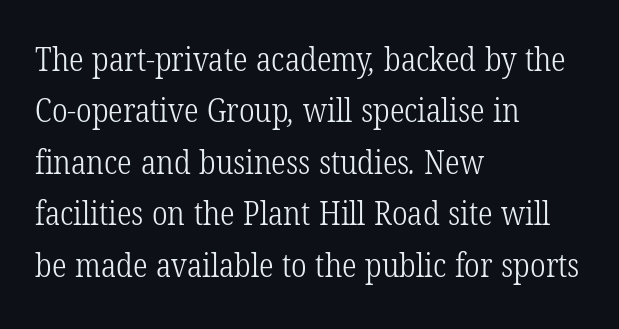
The image shows 33 px light, condensed serif type; set left-aligned, normal line spacing (1.56x), normal letter spacing, not underlined; low stroke contrast and a medium x-height.
